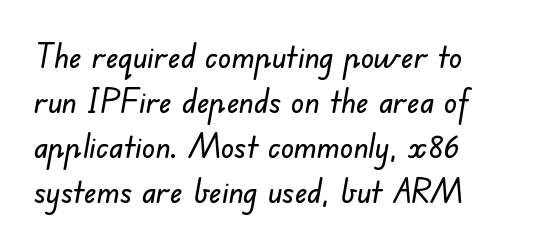
The image shows 33 px sans-serif type; set left-aligned, normal line spacing (1.36x), normal letter spacing, not underlined; low stroke contrast and a small x-height.
